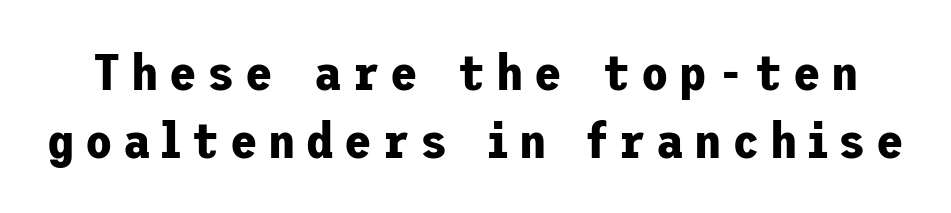
Q: Is the text bold? A: Yes.
Q: Is the text italic (slanted)? A: No, it is upright.
Q: Is the typeface a serif or a sans-serif typeface? A: Sans-serif.
Q: Is the text underlined? A: No.
Q: Is the spacing between letters normal or unusually wide? A: Unusually wide.
Q: Is the spacing between lines tight, normal or loose? A: Normal.
Q: Width (condensed, normal, or wide)? A: Normal.
Q: Stroke contrast? A: Low.
Q: x-height? A: Medium.
